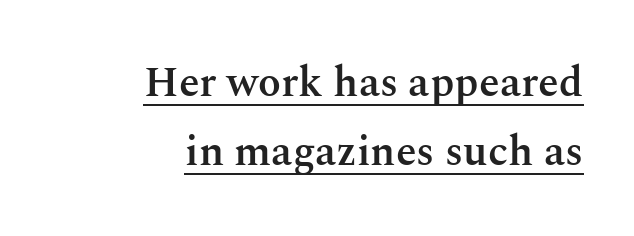
Q: Is the text bold? A: Semi-bold.
Q: Is the text italic (slanted)? A: No, it is upright.
Q: Is the typeface a serif or a sans-serif typeface? A: Serif.
Q: Is the text underlined? A: Yes.
Q: How is the paragraph aligned? A: Right-aligned.
Q: Is the spacing between letters normal or unusually wide? A: Normal.
Q: Is the spacing between lines tight, normal or loose? A: Normal.
Q: Width (condensed, normal, or wide)? A: Normal.
Q: Stroke contrast? A: Medium.
Q: x-height? A: Medium.
Q: Monospaced? A: No.
